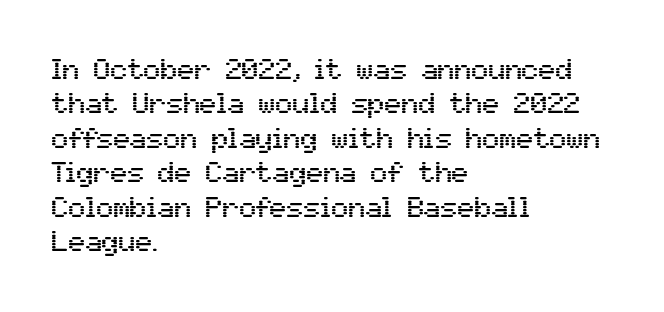
{"serif": "no", "italic": "no", "width": "normal", "stroke_contrast": "medium", "x_height": "medium", "monospaced": "no", "underline": "no", "align": "left", "line_spacing_ratio": 1.23, "letter_spacing": "normal", "letter_spacing_em": 0.0, "glyph_px": 28}
